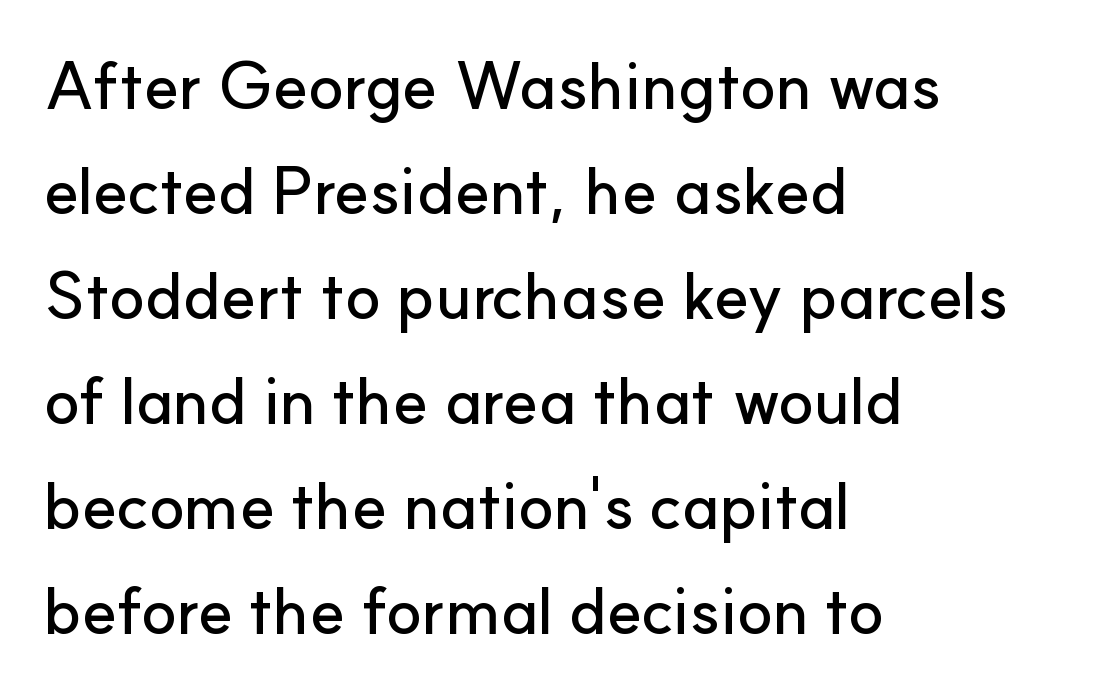
{"serif": "no", "italic": "no", "width": "normal", "stroke_contrast": "low", "x_height": "small", "monospaced": "no", "underline": "no", "align": "left", "line_spacing": "normal", "line_spacing_ratio": 1.59, "letter_spacing": "normal", "letter_spacing_em": 0.0, "glyph_px": 66}
